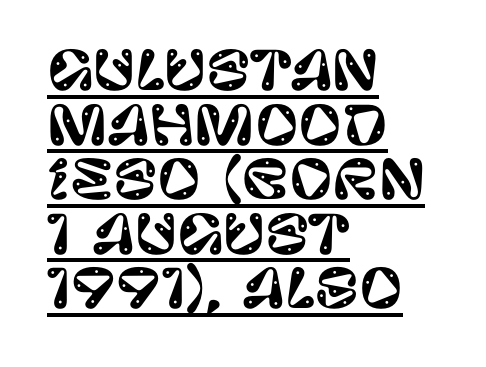
The passage shown is typeset with a sans-serif family. Varying glyph widths throughout — classic text-font behaviour. Teacher's note: observe the even left margin — that is flush-left alignment. Words appear dense and cohesive because spacing is normal. Is there an underline? Yes — a line sits under the letters.
